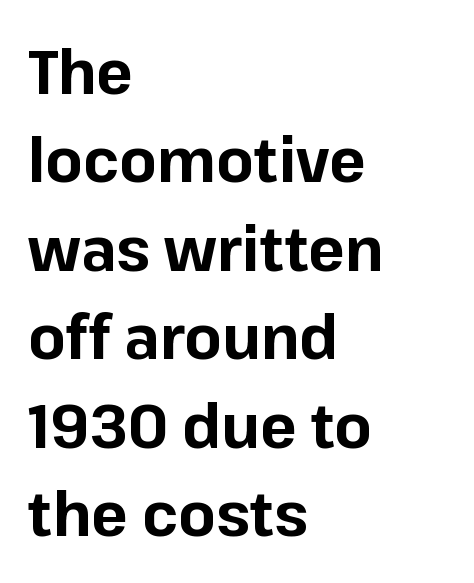
If you drew a line through each stem, it would be perfectly vertical. The passage is arranged the way most books set body copy — flush left. In terms of weight, the rendering is a true, heavy bold. A typesetter would call this proportional, since set widths differ per character. The space between consecutive lines is moderate. Default kerning and tracking; the words read as compact shapes.
